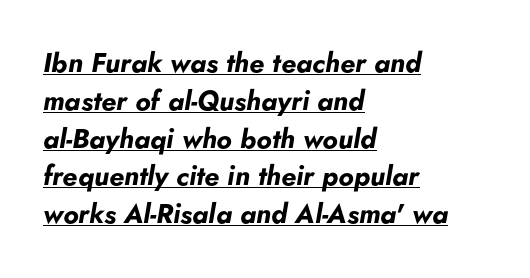
{"italic": "yes", "lean": "right", "slant_degrees": 5, "bold": "yes", "underline": "yes", "align": "left", "line_spacing": "normal", "line_spacing_ratio": 1.4, "letter_spacing": "normal", "letter_spacing_em": 0.0, "glyph_px": 27}
